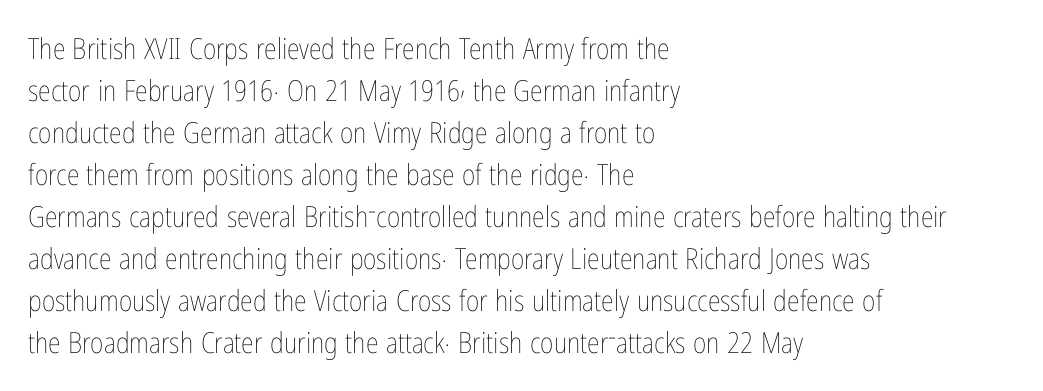
When letters stand straight like this, we call the style roman or upright. Honestly, there is no underline to notice here at all. Letters have the restrained weight of plain body copy at most. Interline gaps are of average width in this sample.
